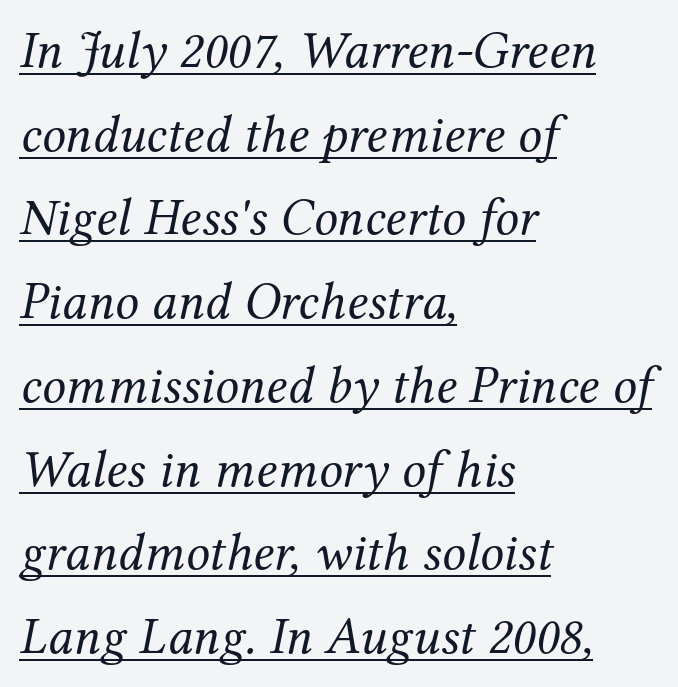
This reads as an unemphasized weight, regular at the heaviest. The rendering uses natural spacing where letterforms have individual widths. Here the glyphs are tracked normally, forming tight word shapes. Small tapered or slab feet sit at the stroke ends, so this counts as serif. The lines are quadded left.
